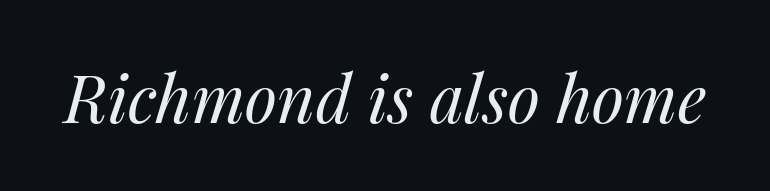
In terms of posture, this sample is oblique. Compared with typical body copy, the letter spacing here is the same. On a weight scale, this lands at 450 or below. Any mark beneath the type? The region is blank. Here the designer chose a conventional face with non-uniform glyph widths.
